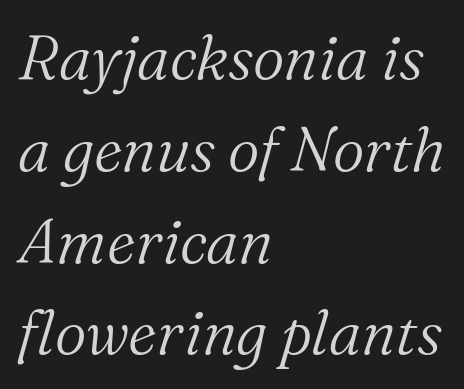
{"serif": "yes", "italic": "yes", "lean": "right", "slant_degrees": 16, "bold": "no", "weight": "light", "width": "normal", "stroke_contrast": "medium", "x_height": "medium", "monospaced": "no", "underline": "no", "align": "left", "line_spacing": "normal", "line_spacing_ratio": 1.48, "letter_spacing": "normal", "letter_spacing_em": 0.0, "glyph_px": 62}
